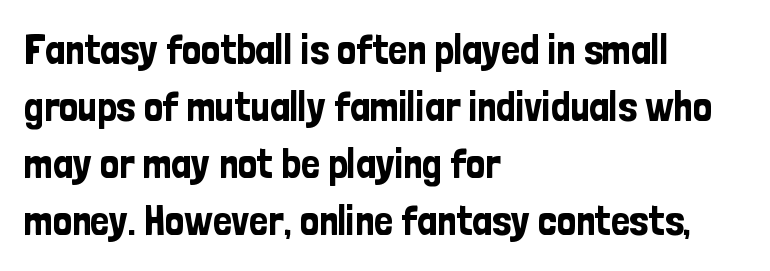
This sample uses a sans-serif face. The rendering uses natural spacing where letterforms have individual widths. Normally led — the rows are evenly, conventionally spaced. In CSS terms this would be text-align: left. What stands out about the letter spacing? Nothing — it is the standard amount. This is roman type, the default non-slanted kind.
